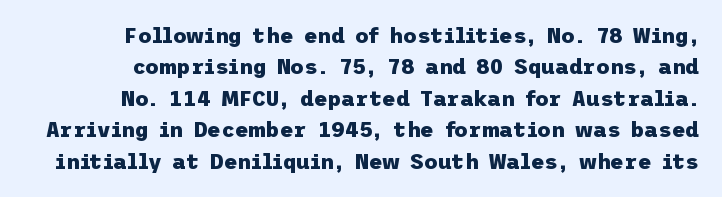
The specimen reads as upright at a glance. The sample has been set heavy, in full bold. Line spacing here is normal. The space beneath each line is pristine and unruled.
